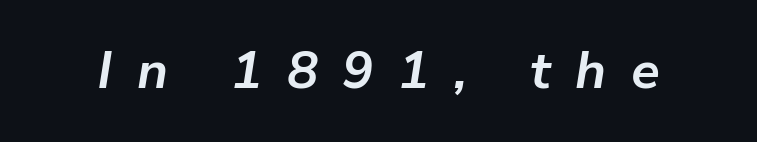
Q: Is the text bold? A: Yes.
Q: Is the text italic (slanted)? A: Yes, it leans right by about 9 degrees.
Q: Is the text underlined? A: No.
Q: Is the spacing between letters normal or unusually wide? A: Unusually wide.
Q: Width (condensed, normal, or wide)? A: Normal.
Q: Stroke contrast? A: Low.
Q: x-height? A: Medium.
Q: Monospaced? A: No.
